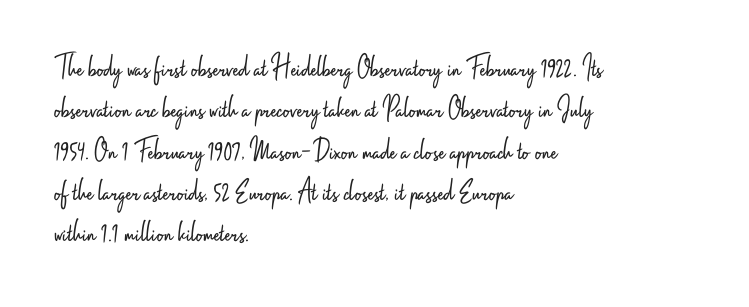
Q: Is the text bold? A: No.
Q: Is the text italic (slanted)? A: Yes.
Q: Is the typeface a serif or a sans-serif typeface? A: Sans-serif.
Q: Is the text underlined? A: No.
Q: How is the paragraph aligned? A: Left-aligned.
Q: Is the spacing between letters normal or unusually wide? A: Normal.
Q: Is the spacing between lines tight, normal or loose? A: Normal.
Q: Width (condensed, normal, or wide)? A: Condensed.
Q: Stroke contrast? A: Low.
Q: x-height? A: Small.
Q: Monospaced? A: No.
